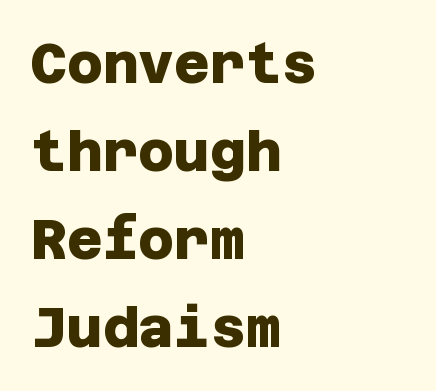
The image shows 55 px heavy sans-serif type; set left-aligned, normal line spacing (1.6x), normal letter spacing, not underlined; low stroke contrast and a large x-height.
